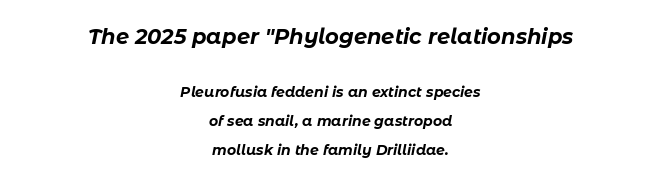
Q: Is the text bold? A: Yes.
Q: Is the text italic (slanted)? A: Yes, it leans right by about 11 degrees.
Q: Is the text underlined? A: No.
Q: How is the paragraph aligned? A: Centered.
Q: Is the spacing between letters normal or unusually wide? A: Normal.
Q: Is the spacing between lines tight, normal or loose? A: Loose.
Q: Which block of text is set in a larger size, the first (top) or the second (bottom)? A: The first (top) one.
